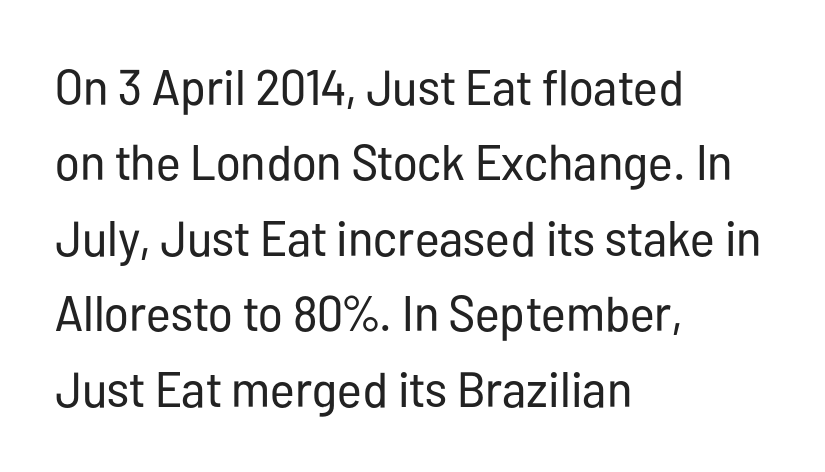
{"serif": "no", "italic": "no", "bold": "no", "weight": "regular", "width": "condensed", "stroke_contrast": "low", "x_height": "medium", "monospaced": "no", "underline": "no", "align": "left", "line_spacing": "normal", "line_spacing_ratio": 1.51, "letter_spacing": "normal", "letter_spacing_em": 0.0, "glyph_px": 50}
